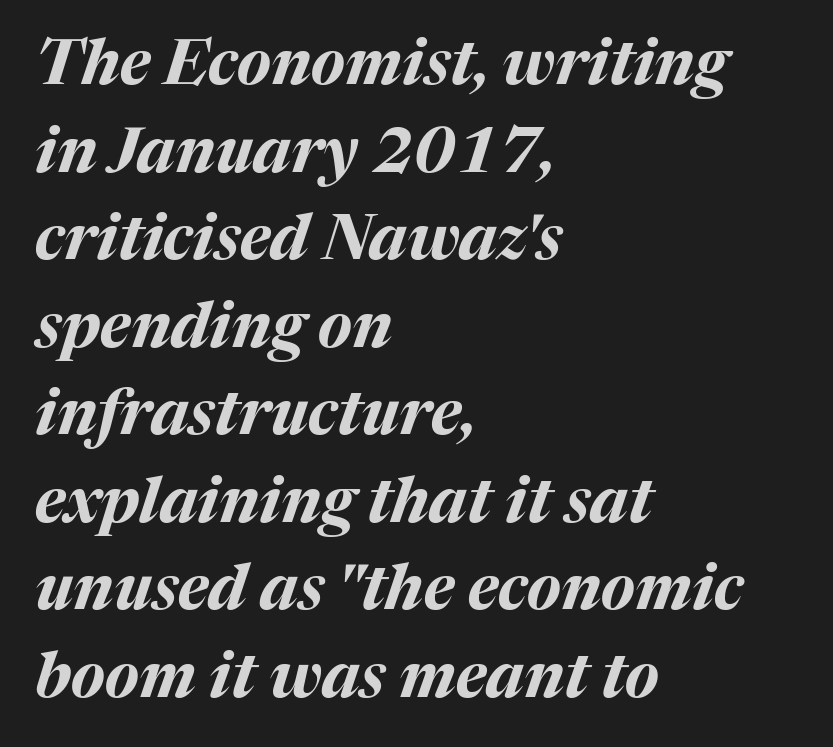
The image shows 63 px bold type, italic (leaning right); set left-aligned, normal line spacing (1.39x), normal letter spacing, not underlined; medium stroke contrast and a medium x-height.
